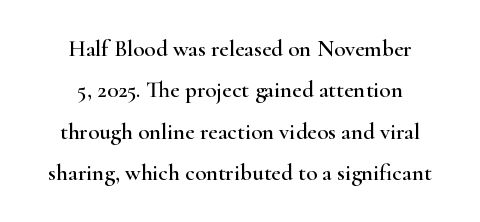
The image shows 23 px text type, upright; set centered, line spacing 1.8x, normal letter spacing, not underlined.
